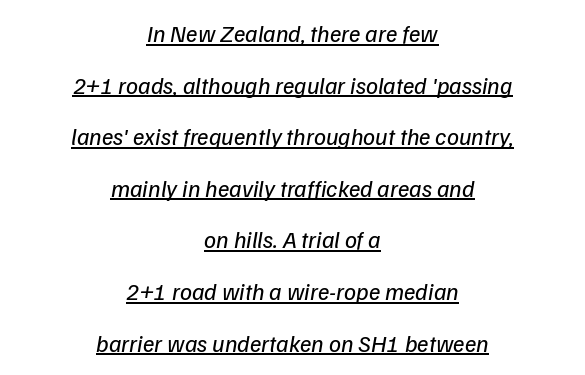
These lines stand farther apart than default settings would place them. This is underlined copy, the kind a proofreader might mark for attention. No chunkiness to these letters — they're not bold. You could call the tracking neutral — neither tight nor loose. The rendering positions every line midway between the sides.
